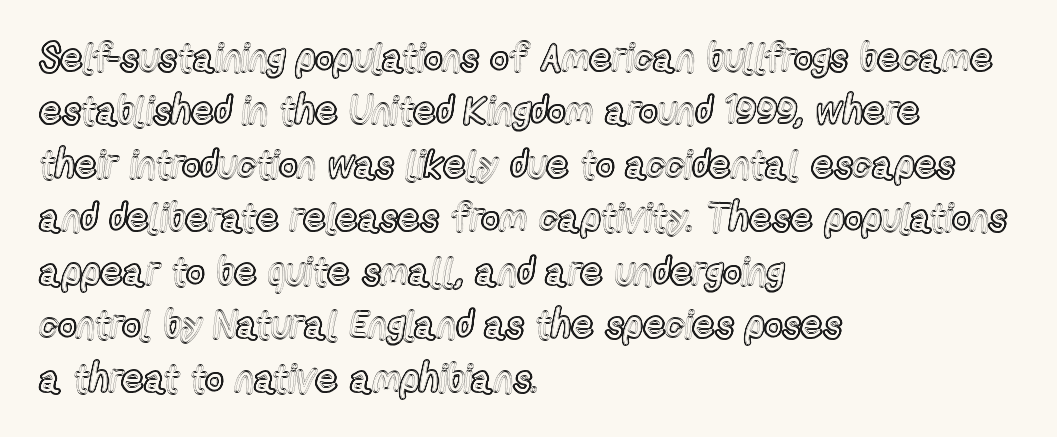
The image shows 39 px condensed type; set left-aligned, normal line spacing (1.37x), normal letter spacing, not underlined; a medium x-height.
